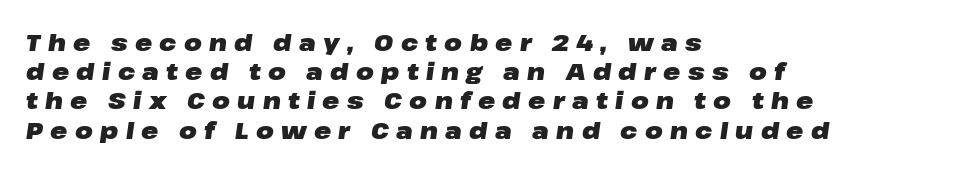
The image shows 23 px bold type, italic (leaning right); set left-aligned, normal line spacing (1.27x), unusually wide letter spacing (+0.32 em), not underlined.
